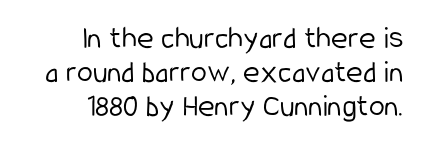
These lines are rendered in a variable-pitch font. Every stem runs plumb, perpendicular to the baseline. These lines keep a tight, regular rhythm from letter to letter. Regarding serifs, this sample does without them.
